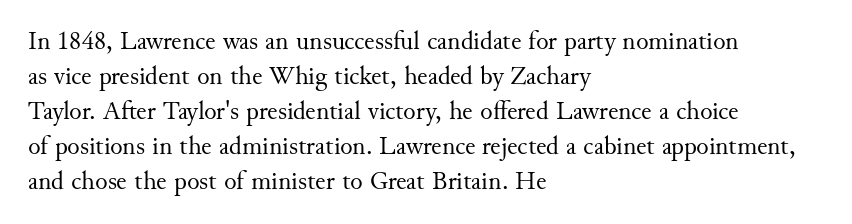
{"italic": "no", "bold": "no", "underline": "no", "align": "left", "line_spacing": "normal", "line_spacing_ratio": 1.35, "letter_spacing": "normal", "letter_spacing_em": 0.0, "glyph_px": 26}
